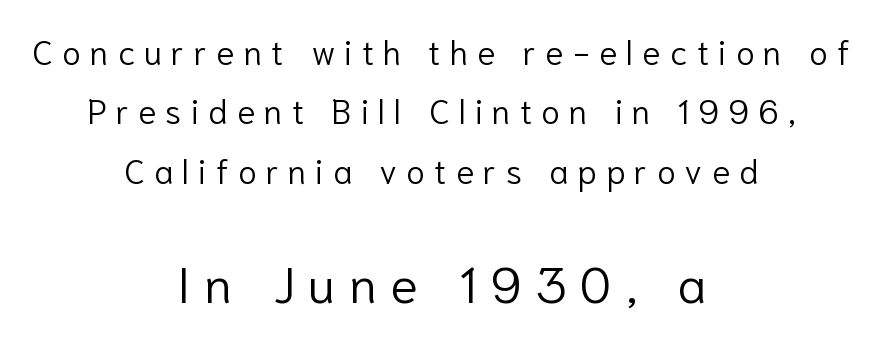
{"serif": "no", "italic": "no", "bold": "no", "weight": "light", "width": "normal", "stroke_contrast": "low", "x_height": "medium", "monospaced": "no", "underline": "no", "align": "center", "line_spacing_ratio": 1.75, "letter_spacing": "wide", "letter_spacing_em": 0.27, "larger_block": "second", "size_ratio": 1.5, "glyph_px": 51}
